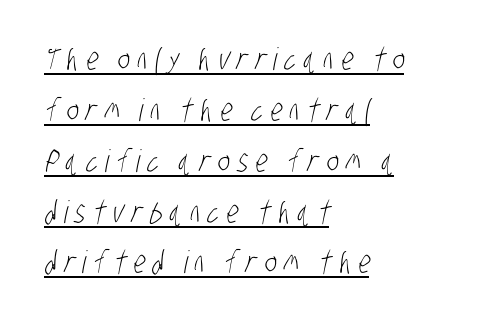
Q: Is the text bold? A: No.
Q: Is the typeface a serif or a sans-serif typeface? A: Sans-serif.
Q: Is the text underlined? A: Yes.
Q: How is the paragraph aligned? A: Left-aligned.
Q: Is the spacing between letters normal or unusually wide? A: Unusually wide.
Q: Is the spacing between lines tight, normal or loose? A: Normal.
Q: Width (condensed, normal, or wide)? A: Condensed.
Q: Stroke contrast? A: Low.
Q: x-height? A: Large.
Q: Monospaced? A: No.
